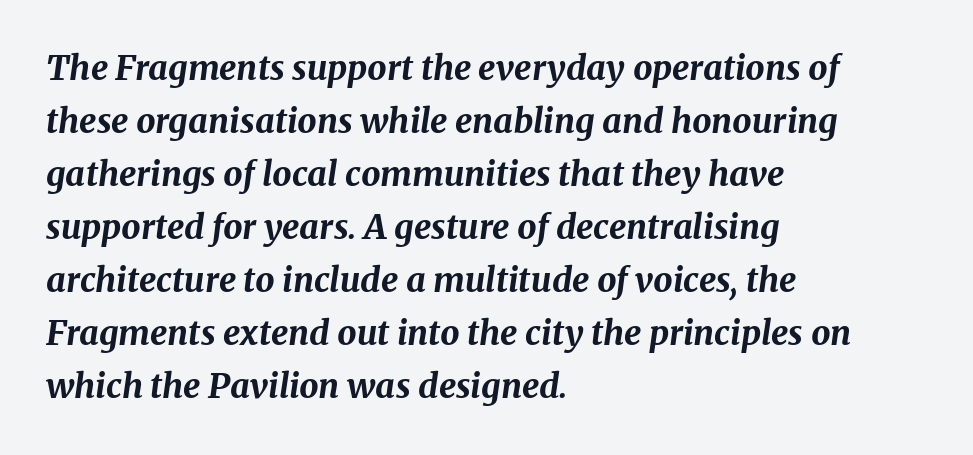
{"italic": "yes", "lean": "right", "slant_degrees": 8, "bold": "yes", "weight": "bold", "width": "normal", "stroke_contrast": "medium", "x_height": "medium", "monospaced": "no", "underline": "no", "align": "left", "line_spacing": "normal", "line_spacing_ratio": 1.56, "letter_spacing": "normal", "letter_spacing_em": 0.0, "glyph_px": 34}
